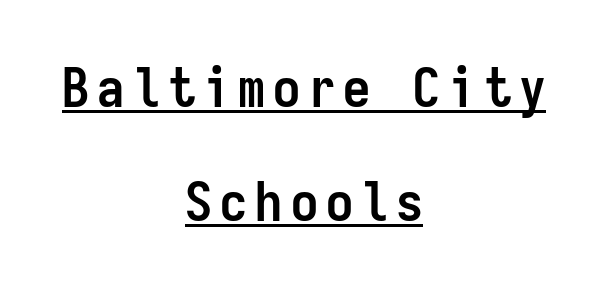
Notice how the stems are strictly vertical — no italics here. Does the weight exceed regular? Yes, all the way to bold. A typesetter would call this leading open, well beyond the default. Each letter, wide or thin by design, is forced into the same width here.
